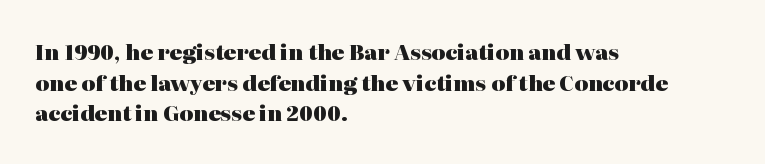
The image shows 21 px bold type, upright; set left-aligned, normal line spacing (1.46x), normal letter spacing, not underlined.
